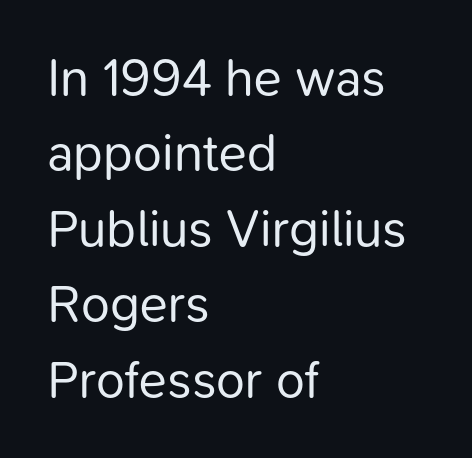
Q: Is the text bold? A: No.
Q: Is the text italic (slanted)? A: No, it is upright.
Q: Is the typeface a serif or a sans-serif typeface? A: Sans-serif.
Q: Is the text underlined? A: No.
Q: How is the paragraph aligned? A: Left-aligned.
Q: Is the spacing between letters normal or unusually wide? A: Normal.
Q: Is the spacing between lines tight, normal or loose? A: Normal.
Q: Width (condensed, normal, or wide)? A: Normal.
Q: Stroke contrast? A: Low.
Q: x-height? A: Medium.
Q: Monospaced? A: No.
